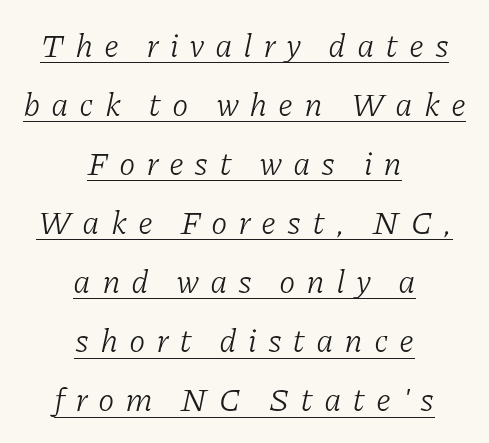
{"serif": "yes", "italic": "yes", "lean": "right", "slant_degrees": 11, "bold": "no", "weight": "light", "width": "normal", "stroke_contrast": "low", "x_height": "medium", "monospaced": "no", "underline": "yes", "align": "center", "line_spacing_ratio": 1.79, "letter_spacing": "wide", "letter_spacing_em": 0.32, "glyph_px": 33}
